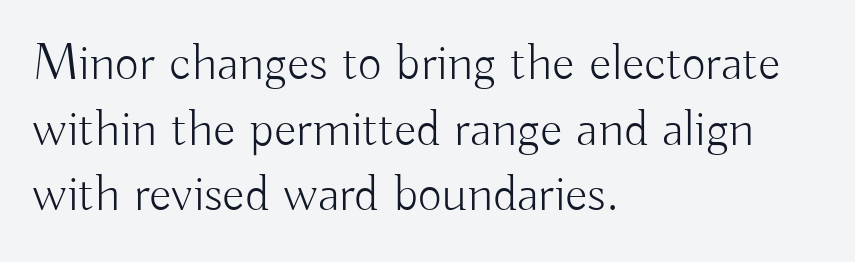
The image shows 52 px light sans-serif type, upright; set left-aligned, normal line spacing (1.26x), normal letter spacing, not underlined; low stroke contrast and a small x-height.
